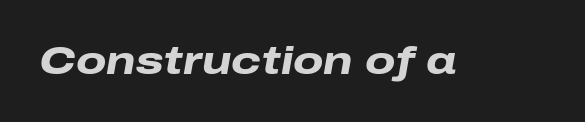
Is this a fixed-width face? No — the glyphs have proportional, varying widths. Look at the tracking — it's just the regular setting, nothing added. The words here are not underlined. Compared with an ordinary text face, these strokes are far heavier — a full bold. These lines were composed using italics.
